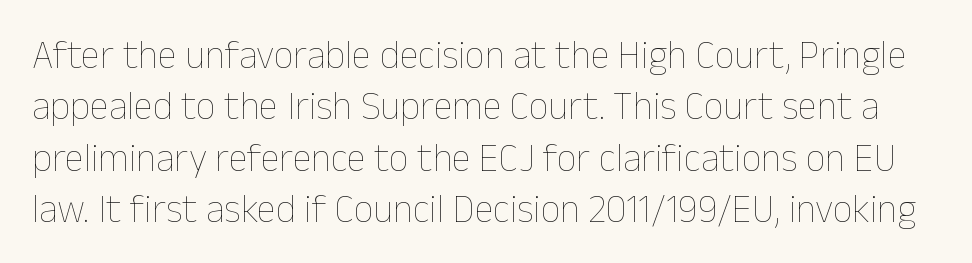
Only glyphs here, with clear space below each row. You could not count columns in this text — the font is proportionally spaced. These glyphs show unthickened strokes, regular width or finer. Line spacing here is normal. If you drew a line through each stem, it would be perfectly vertical.
